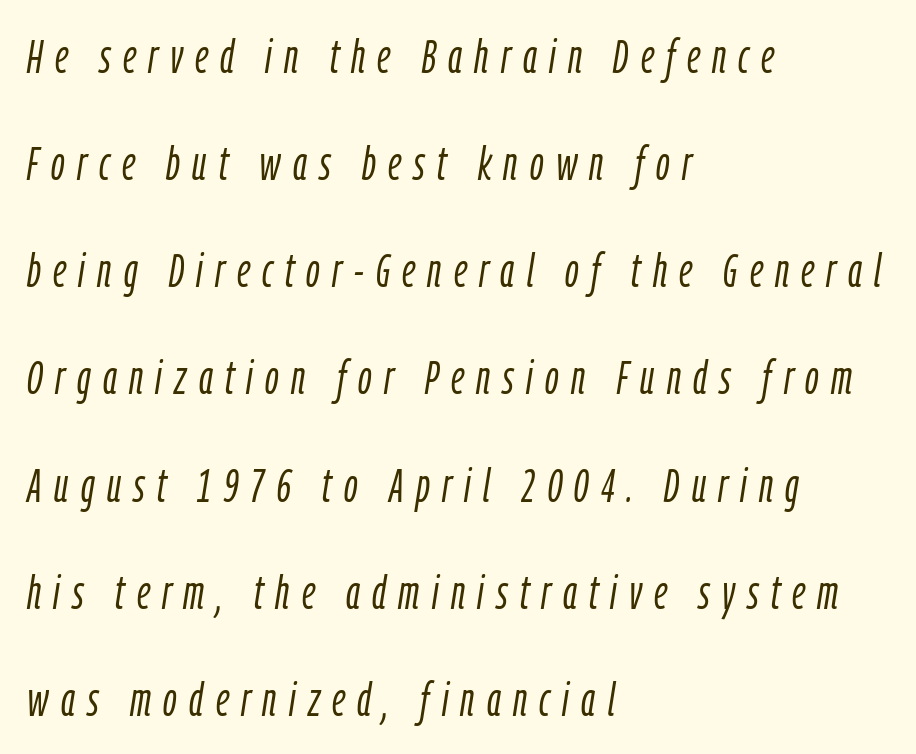
{"italic": "yes", "lean": "right", "slant_degrees": 9, "bold": "no", "weight": "light", "width": "condensed", "stroke_contrast": "low", "x_height": "medium", "monospaced": "no", "underline": "no", "align": "left", "line_spacing": "loose", "line_spacing_ratio": 2.28, "letter_spacing": "wide", "letter_spacing_em": 0.26, "glyph_px": 47}
